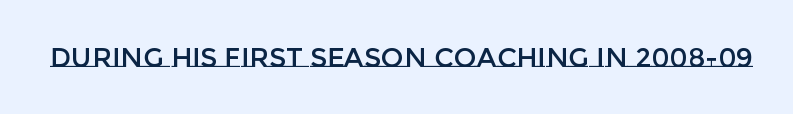
Q: Is the text italic (slanted)? A: No, it is upright.
Q: Is the text underlined? A: No.
Q: Is the spacing between letters normal or unusually wide? A: Normal.
